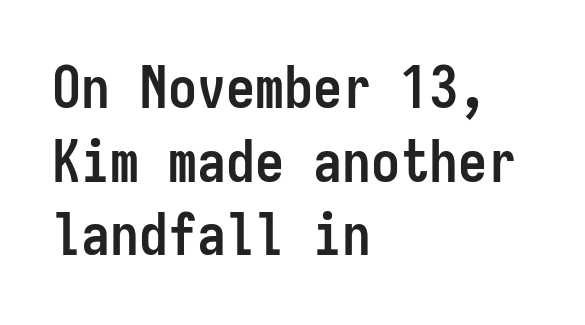
Q: Is the text bold? A: Yes.
Q: Is the text italic (slanted)? A: No, it is upright.
Q: Is the typeface a serif or a sans-serif typeface? A: Sans-serif.
Q: Is the text underlined? A: No.
Q: How is the paragraph aligned? A: Left-aligned.
Q: Is the spacing between letters normal or unusually wide? A: Normal.
Q: Is the spacing between lines tight, normal or loose? A: Normal.
Q: Width (condensed, normal, or wide)? A: Condensed.
Q: Stroke contrast? A: Low.
Q: x-height? A: Medium.
Q: Monospaced? A: Yes.
